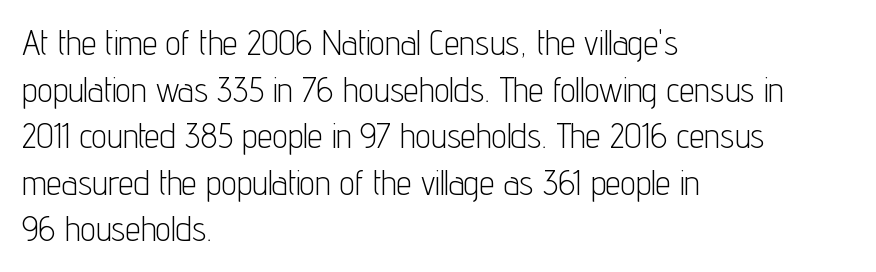
{"serif": "no", "italic": "no", "bold": "no", "weight": "light", "width": "condensed", "stroke_contrast": "low", "x_height": "medium", "monospaced": "no", "underline": "no", "align": "left", "line_spacing": "normal", "line_spacing_ratio": 1.37, "letter_spacing": "normal", "letter_spacing_em": 0.0, "glyph_px": 34}
